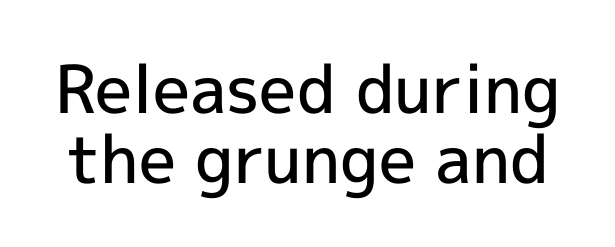
The image shows 66 px semibold sans-serif type, upright; set tight line spacing (1.06x), normal letter spacing, not underlined; a medium x-height.
